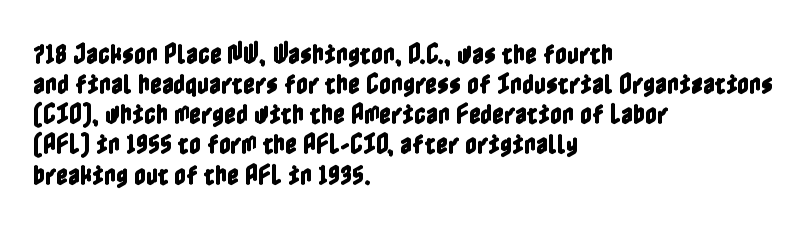
Q: Is the text italic (slanted)? A: No, it is upright.
Q: Is the text underlined? A: No.
Q: How is the paragraph aligned? A: Left-aligned.
Q: Is the spacing between letters normal or unusually wide? A: Normal.
Q: Is the spacing between lines tight, normal or loose? A: Normal.
